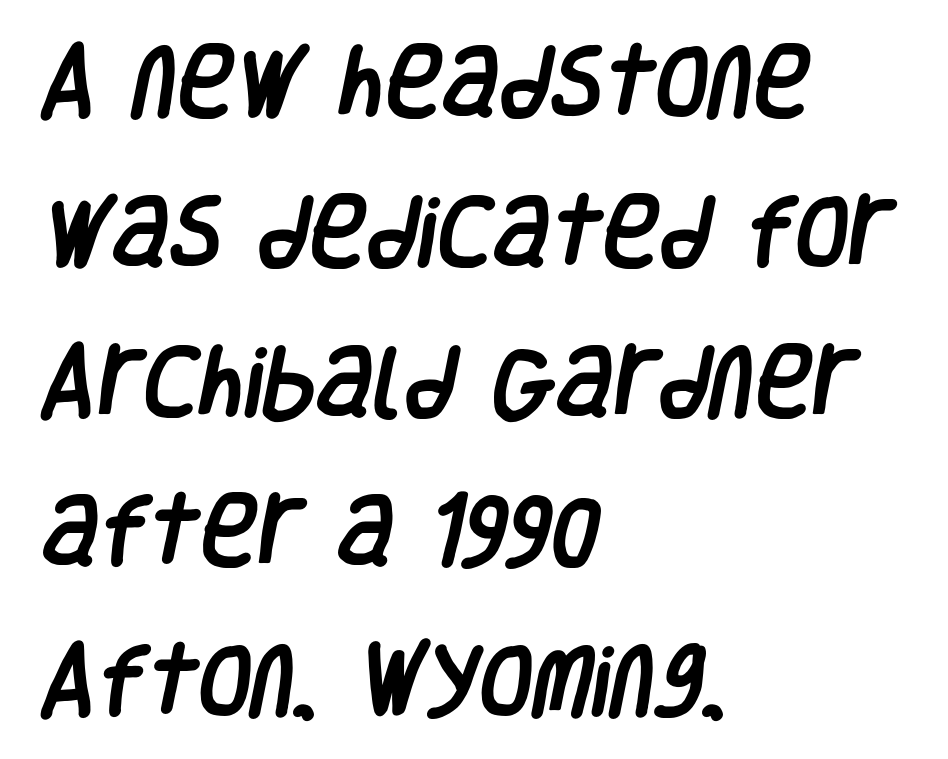
Decoration check: the copy has no underline. Words appear dense and cohesive because spacing is normal. The typeface chosen for these lines omits serifs. These lines are rendered in a variable-pitch font.
